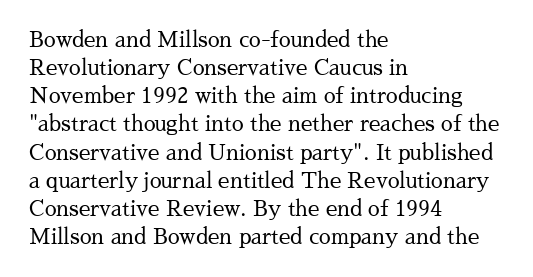
The image shows 21 px text type, upright; set left-aligned, normal line spacing (1.34x), normal letter spacing, not underlined.
